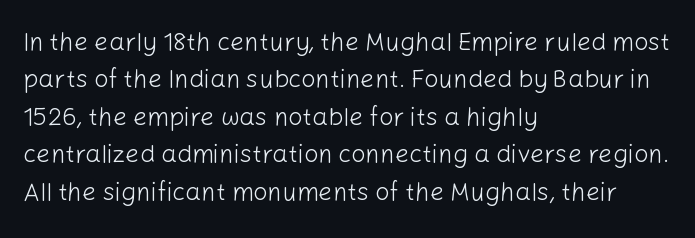
The image shows 25 px text type, upright; set left-aligned, normal line spacing (1.5x), normal letter spacing, not underlined.
